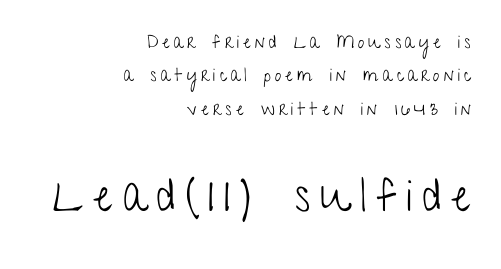
The later block is typeset at a bigger size than the earlier block. Right-aligned paragraph, ragged on the left. This sample has the flowing, uneven cadence of proportional lettering. The area under the type is left untouched. Tall strokes in this sample are plumb rather than angled. Grotesque or geometric, the face here clearly has no serifs.
